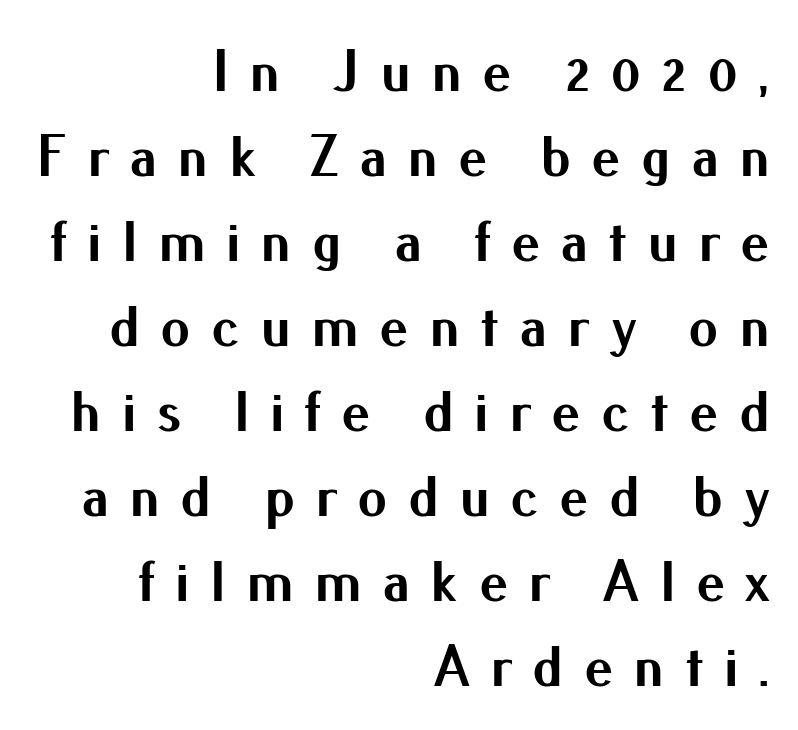
Q: Is the text bold? A: Yes.
Q: Is the text italic (slanted)? A: No, it is upright.
Q: Is the typeface a serif or a sans-serif typeface? A: Sans-serif.
Q: Is the text underlined? A: No.
Q: How is the paragraph aligned? A: Right-aligned.
Q: Is the spacing between letters normal or unusually wide? A: Unusually wide.
Q: Is the spacing between lines tight, normal or loose? A: Normal.
Q: Width (condensed, normal, or wide)? A: Normal.
Q: Stroke contrast? A: Medium.
Q: x-height? A: Small.
Q: Monospaced? A: No.
